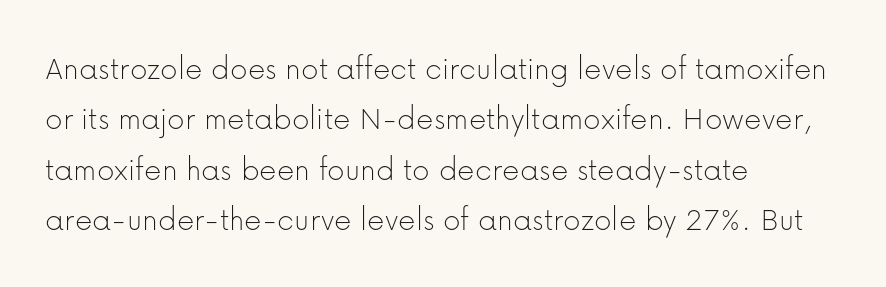
{"serif": "no", "italic": "no", "bold": "no", "weight": "thin", "width": "normal", "stroke_contrast": "low", "x_height": "medium", "monospaced": "no", "underline": "no", "align": "left", "line_spacing": "normal", "line_spacing_ratio": 1.48, "letter_spacing": "normal", "letter_spacing_em": 0.0, "glyph_px": 34}
